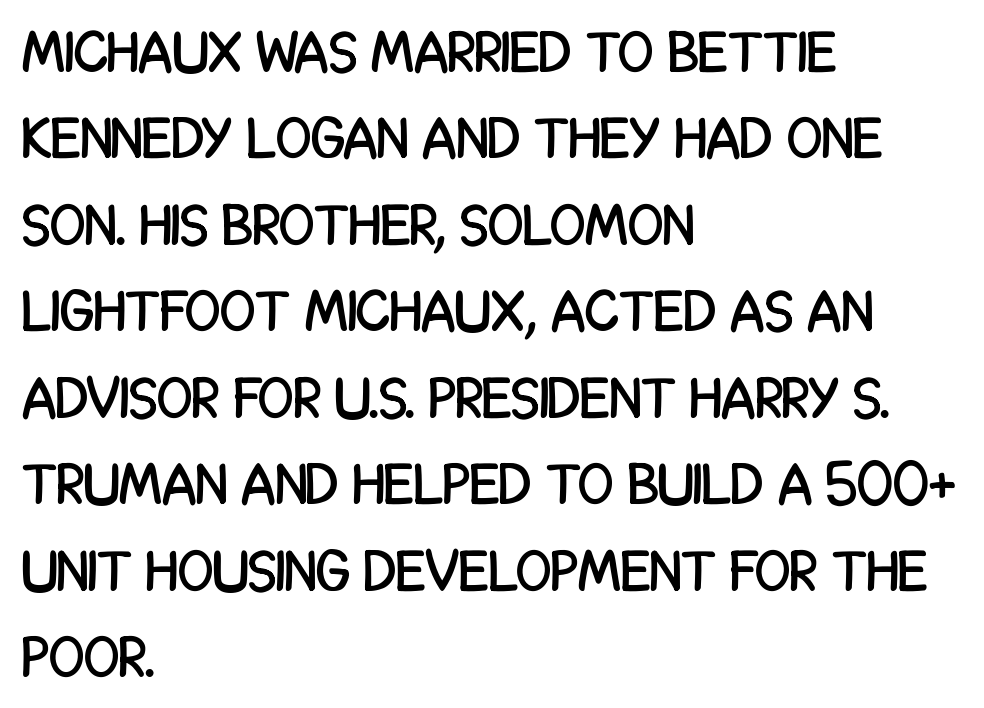
Q: Is the text italic (slanted)? A: No, it is upright.
Q: Is the typeface a serif or a sans-serif typeface? A: Sans-serif.
Q: Is the text underlined? A: No.
Q: How is the paragraph aligned? A: Left-aligned.
Q: Is the spacing between letters normal or unusually wide? A: Normal.
Q: Is the spacing between lines tight, normal or loose? A: Normal.
Q: Width (condensed, normal, or wide)? A: Condensed.
Q: Stroke contrast? A: Low.
Q: x-height? A: Large.
Q: Monospaced? A: No.
